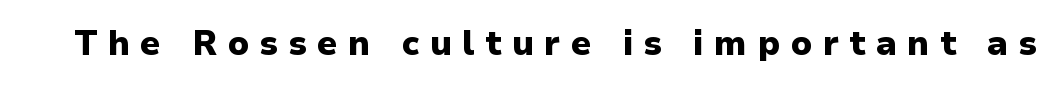
The type is letterspaced generously, with wide tracking. Chunky letters — that's bold for sure. Does the type have serifs? No, each stem ends abruptly. Descenders hang freely into open space. A roman cut, with each character standing at attention. This sample has the flowing, uneven cadence of proportional lettering.
